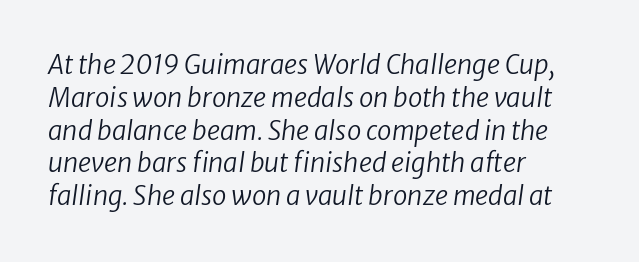
{"bold": "no", "underline": "no", "align": "left", "line_spacing": "normal", "line_spacing_ratio": 1.26, "letter_spacing": "normal", "letter_spacing_em": 0.0, "glyph_px": 26}
